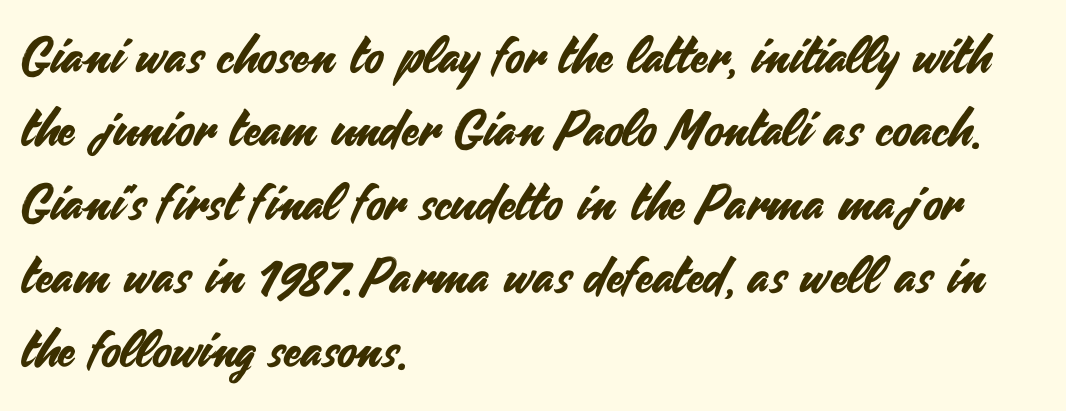
Horizontal alignment here is leftward, the default for most running prose. This sample keeps an unexceptional amount of space between lines. The gap between lines stays unmarked.
